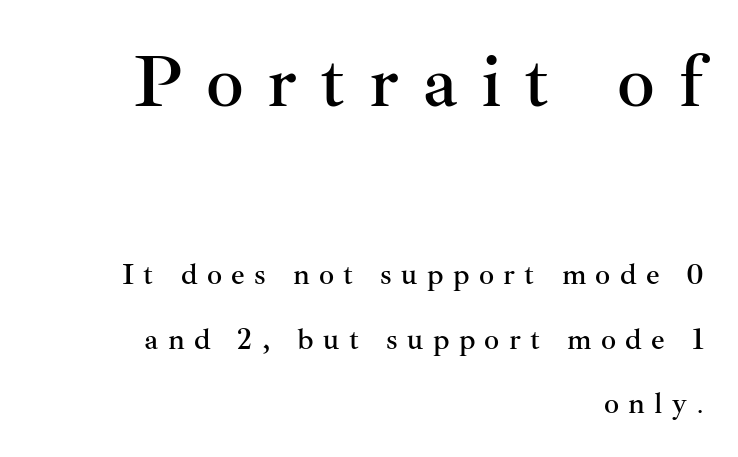
{"serif": "yes", "italic": "no", "width": "normal", "stroke_contrast": "medium", "x_height": "small", "monospaced": "no", "underline": "no", "align": "right", "line_spacing": "loose", "line_spacing_ratio": 2.15, "letter_spacing": "wide", "letter_spacing_em": 0.31, "larger_block": "first", "size_ratio": 2.5, "glyph_px": 75}
